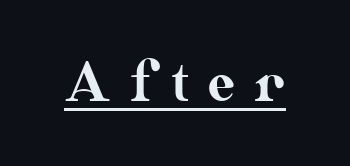
{"italic": "no", "width": "normal", "stroke_contrast": "medium", "x_height": "small", "monospaced": "no", "underline": "yes", "letter_spacing": "wide", "letter_spacing_em": 0.37, "glyph_px": 54}
